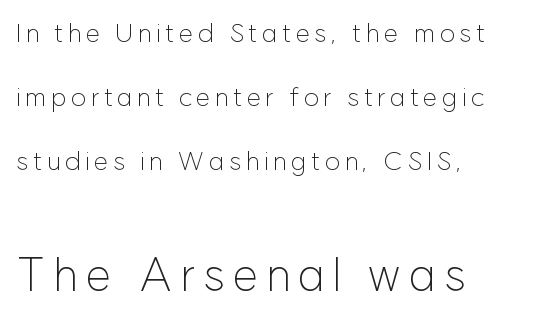
The image shows 46 px light sans-serif type, upright; set left-aligned, loose line spacing (2.46x), not underlined; the second (bottom) block is 1.77x larger; low stroke contrast and a medium x-height.
